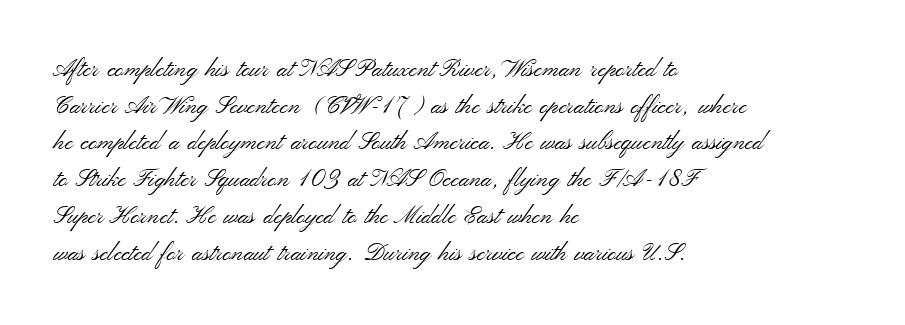
Q: Is the text bold? A: No.
Q: Is the text italic (slanted)? A: Yes.
Q: Is the text underlined? A: No.
Q: How is the paragraph aligned? A: Left-aligned.
Q: Is the spacing between letters normal or unusually wide? A: Normal.
Q: Is the spacing between lines tight, normal or loose? A: Normal.
